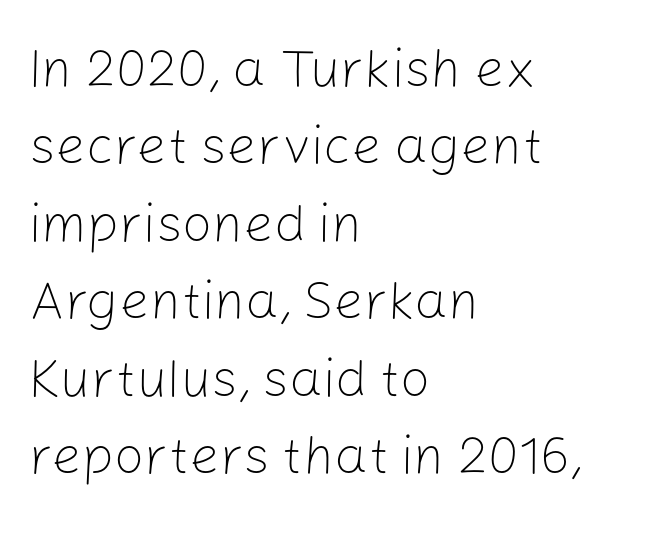
Q: Is the text bold? A: No.
Q: Is the text italic (slanted)? A: No, it is upright.
Q: Is the typeface a serif or a sans-serif typeface? A: Sans-serif.
Q: Is the text underlined? A: No.
Q: How is the paragraph aligned? A: Left-aligned.
Q: Is the spacing between letters normal or unusually wide? A: Normal.
Q: Is the spacing between lines tight, normal or loose? A: Normal.
Q: Width (condensed, normal, or wide)? A: Normal.
Q: Stroke contrast? A: Low.
Q: x-height? A: Medium.
Q: Monospaced? A: No.
